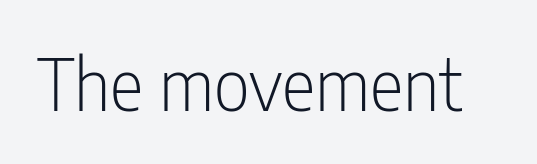
Weight class: somewhere from thin through regular. Anything drawn beneath the words? Only blank space. This sample uses a sans-serif face. The letters sit at their default tracking, neither squeezed nor spread. The passage shown is typed in a proportional face where columns would drift. When letters stand straight like this, we call the style roman or upright.
